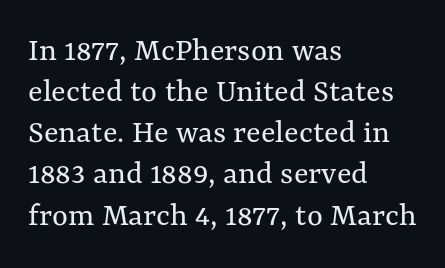
Q: Is the text bold? A: No.
Q: Is the text italic (slanted)? A: No, it is upright.
Q: Is the text underlined? A: No.
Q: How is the paragraph aligned? A: Left-aligned.
Q: Is the spacing between letters normal or unusually wide? A: Normal.
Q: Width (condensed, normal, or wide)? A: Normal.
Q: Stroke contrast? A: Medium.
Q: x-height? A: Medium.
Q: Monospaced? A: No.
